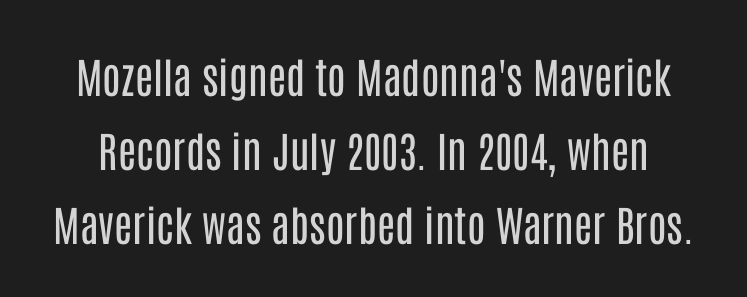
Grotesque or geometric, the face here clearly has no serifs. Descenders are the only things crossing below the line. The font sits on the lighter half of the weight spectrum, regular included. The letterforms sit shoulder to shoulder at normal distance.
